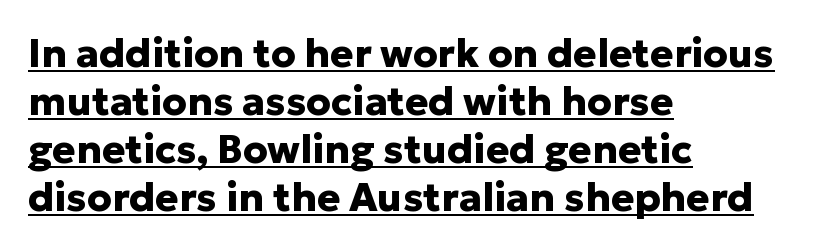
The font is running at its bold setting. No feet cap the strokes, marking this as sans-serif type. These characters rest on top of a visible drawn line. Is the block centered? No — it sits flush against the left margin. In terms of letterspacing, this is plain default setting. The letters stand straight up with perfectly vertical stems.
